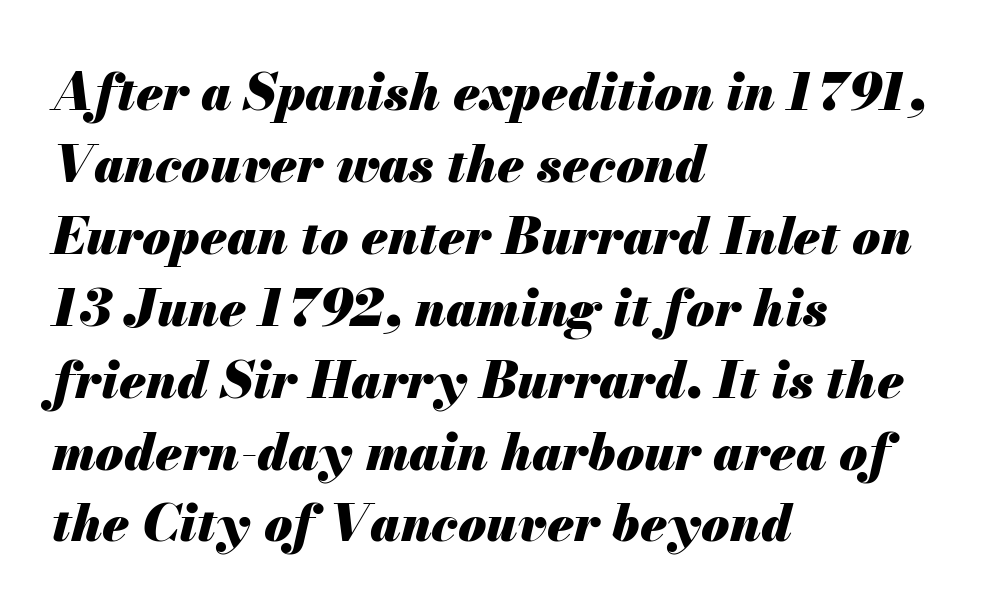
Q: Is the text bold? A: Yes.
Q: Is the text italic (slanted)? A: Yes, it leans right by about 13 degrees.
Q: Is the text underlined? A: No.
Q: How is the paragraph aligned? A: Left-aligned.
Q: Is the spacing between letters normal or unusually wide? A: Normal.
Q: Is the spacing between lines tight, normal or loose? A: Normal.
Q: Width (condensed, normal, or wide)? A: Normal.
Q: Stroke contrast? A: Medium.
Q: x-height? A: Small.
Q: Monospaced? A: No.
